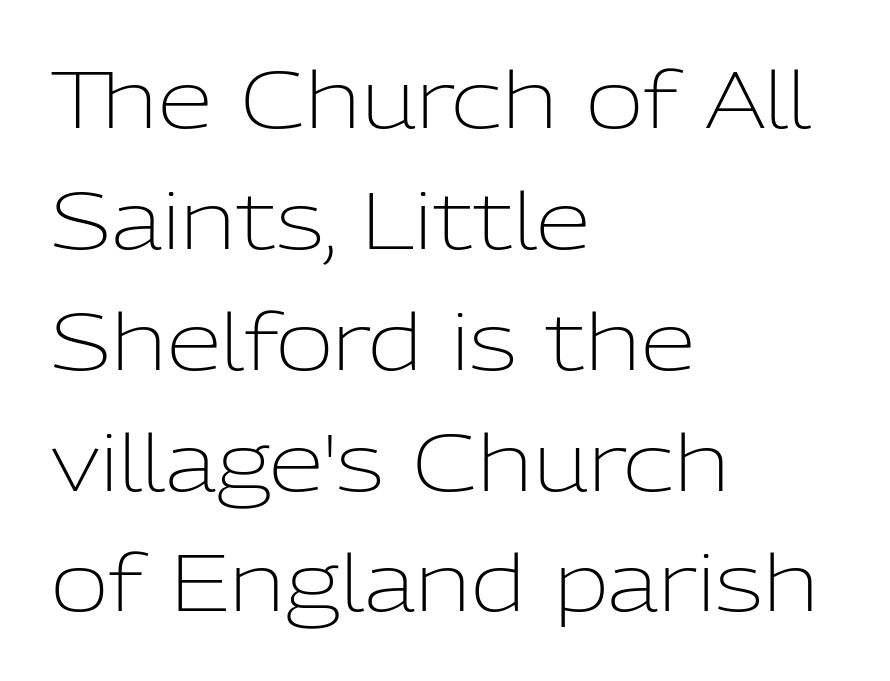
The image shows 79 px light sans-serif type, upright; set left-aligned, normal line spacing (1.53x), normal letter spacing, not underlined; low stroke contrast and a medium x-height.
